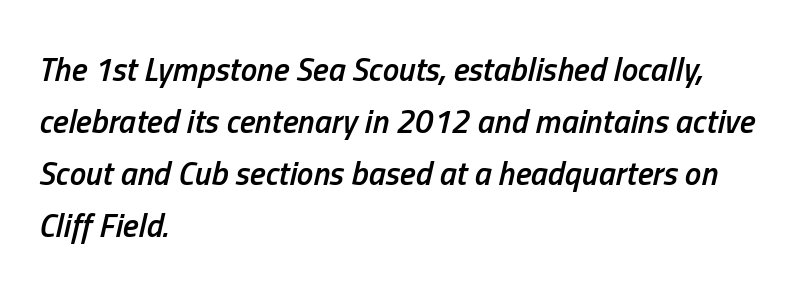
Q: Is the text bold? A: Semi-bold.
Q: Is the text italic (slanted)? A: Yes, it leans right by about 13 degrees.
Q: Is the text underlined? A: No.
Q: How is the paragraph aligned? A: Left-aligned.
Q: Is the spacing between letters normal or unusually wide? A: Normal.
Q: Is the spacing between lines tight, normal or loose? A: Normal.
Q: Width (condensed, normal, or wide)? A: Condensed.
Q: Stroke contrast? A: Low.
Q: x-height? A: Medium.
Q: Monospaced? A: No.
